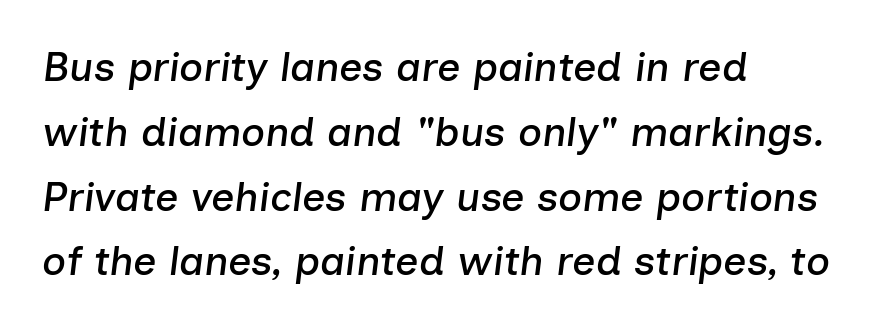
{"italic": "yes", "lean": "right", "slant_degrees": 7, "width": "normal", "stroke_contrast": "low", "x_height": "medium", "monospaced": "no", "underline": "no", "align": "left", "line_spacing": "normal", "line_spacing_ratio": 1.58, "letter_spacing": "normal", "letter_spacing_em": 0.0, "glyph_px": 41}
